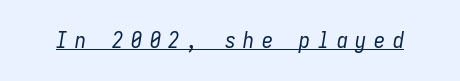
The image shows 22 px text type, italic (leaning right); set unusually wide letter spacing (+0.35 em), underlined.
